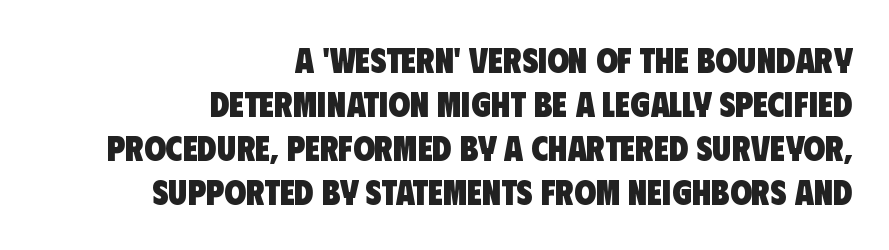
The image shows 35 px heavy, condensed sans-serif type; set right-aligned, normal line spacing (1.26x), normal letter spacing, not underlined; low stroke contrast and a large x-height.
